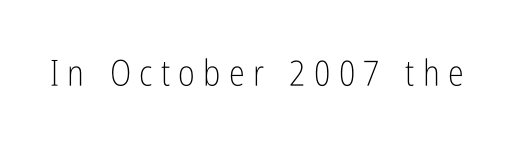
Style check: upright. Letter spacing: wide. Nothing heavy about these letters — not bold at all. Does the type have serifs? No, each stem ends abruptly.
